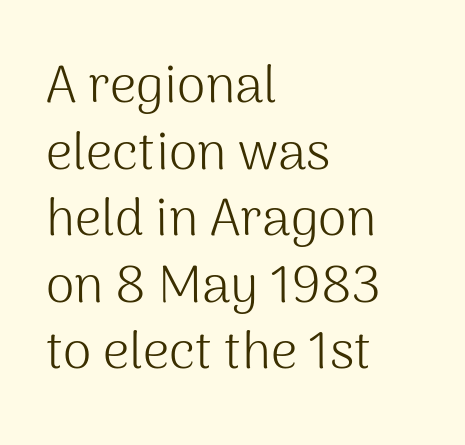
Q: Is the text bold? A: No.
Q: Is the text italic (slanted)? A: No, it is upright.
Q: Is the typeface a serif or a sans-serif typeface? A: Sans-serif.
Q: Is the text underlined? A: No.
Q: How is the paragraph aligned? A: Left-aligned.
Q: Is the spacing between letters normal or unusually wide? A: Normal.
Q: Is the spacing between lines tight, normal or loose? A: Normal.
Q: Width (condensed, normal, or wide)? A: Normal.
Q: Stroke contrast? A: Medium.
Q: x-height? A: Medium.
Q: Monospaced? A: No.
